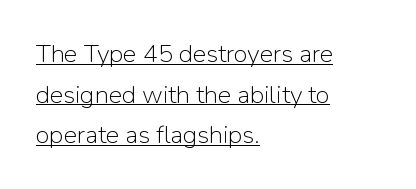
The image shows 25 px text type, upright; set left-aligned, normal line spacing (1.63x), normal letter spacing, underlined.
